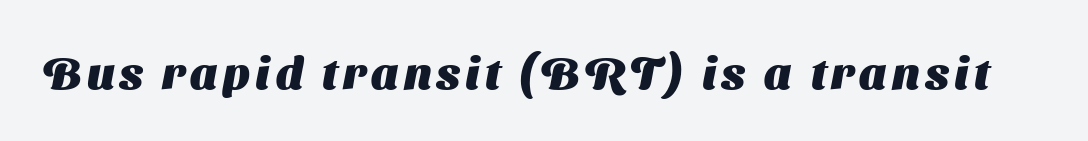
{"serif": "no", "bold": "yes", "weight": "heavy", "width": "normal", "stroke_contrast": "medium", "x_height": "medium", "monospaced": "no", "underline": "no", "glyph_px": 45}
